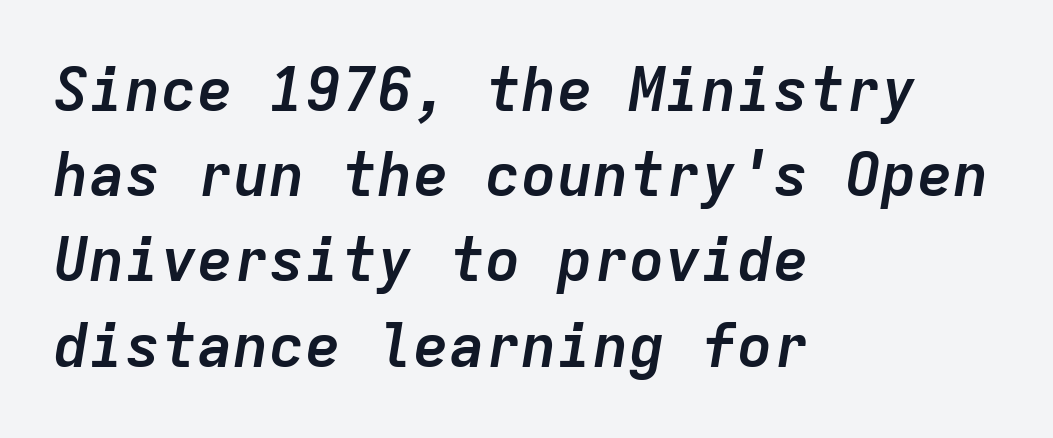
{"italic": "yes", "lean": "right", "slant_degrees": 9, "bold": "yes", "weight": "semibold", "width": "normal", "stroke_contrast": "low", "x_height": "medium", "monospaced": "yes", "underline": "no", "align": "left", "line_spacing": "normal", "line_spacing_ratio": 1.42, "letter_spacing": "normal", "letter_spacing_em": 0.0, "glyph_px": 60}
